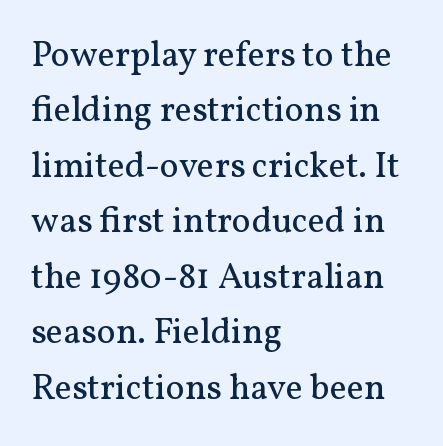
{"serif": "yes", "italic": "no", "bold": "no", "weight": "regular", "width": "normal", "stroke_contrast": "medium", "x_height": "medium", "monospaced": "no", "underline": "no", "align": "left", "line_spacing": "normal", "line_spacing_ratio": 1.54, "letter_spacing": "normal", "letter_spacing_em": 0.0, "glyph_px": 36}
